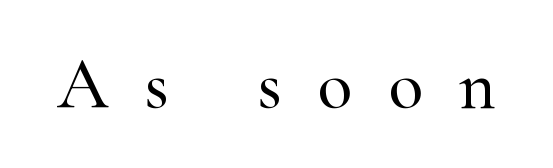
The image shows 72 px serif type, upright; set unusually wide letter spacing (+0.5 em), not underlined; high stroke contrast and a small x-height.
